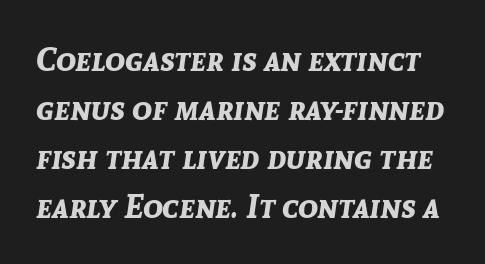
The image shows 33 px bold type, italic (leaning right); set normal line spacing (1.48x), normal letter spacing, not underlined; low stroke contrast and a medium x-height.
